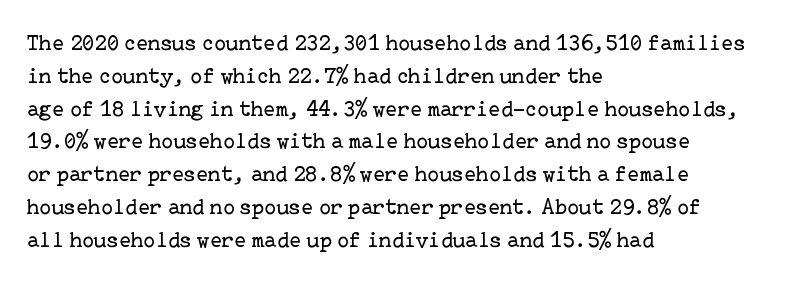
{"italic": "no", "bold": "no", "underline": "no", "align": "left", "line_spacing": "normal", "line_spacing_ratio": 1.49, "letter_spacing": "normal", "letter_spacing_em": 0.0, "glyph_px": 22}
